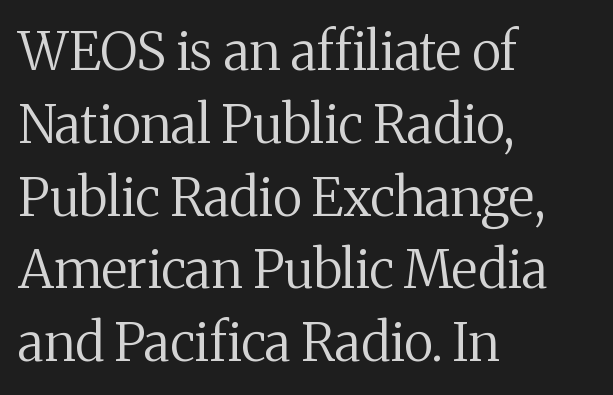
{"serif": "yes", "italic": "no", "bold": "no", "weight": "regular", "width": "normal", "stroke_contrast": "medium", "x_height": "medium", "monospaced": "no", "underline": "no", "align": "left", "line_spacing": "normal", "line_spacing_ratio": 1.4, "letter_spacing": "normal", "letter_spacing_em": 0.0, "glyph_px": 52}
